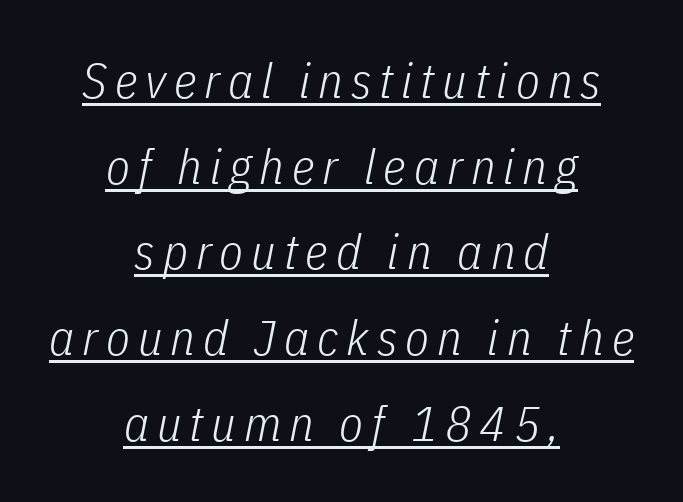
Underline: present. Stems here are at most as thick as an everyday book face. Is the block centered? Yes — each line is placed symmetrically about the middle. Is the type slanted? Yes — the strokes lean at a clear angle.
